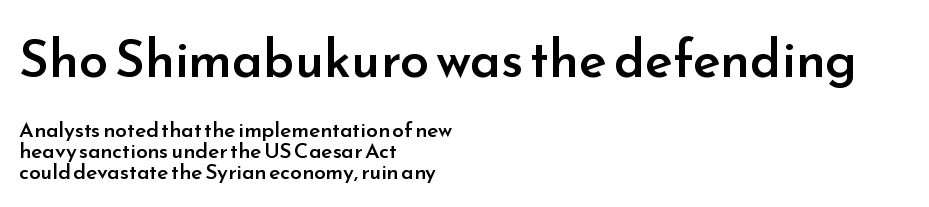
{"serif": "no", "italic": "no", "bold": "semi", "weight": "semibold", "width": "normal", "stroke_contrast": "low", "x_height": "small", "monospaced": "no", "underline": "no", "align": "left", "line_spacing": "tight", "line_spacing_ratio": 1.0, "letter_spacing": "normal", "letter_spacing_em": 0.0, "larger_block": "first", "size_ratio": 2.48, "glyph_px": 52}
